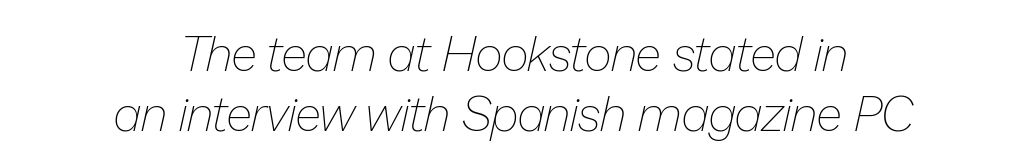
Q: Is the text bold? A: No.
Q: Is the text italic (slanted)? A: Yes, it leans right by about 13 degrees.
Q: Is the text underlined? A: No.
Q: How is the paragraph aligned? A: Centered.
Q: Is the spacing between letters normal or unusually wide? A: Normal.
Q: Width (condensed, normal, or wide)? A: Normal.
Q: Stroke contrast? A: Low.
Q: x-height? A: Medium.
Q: Monospaced? A: No.
